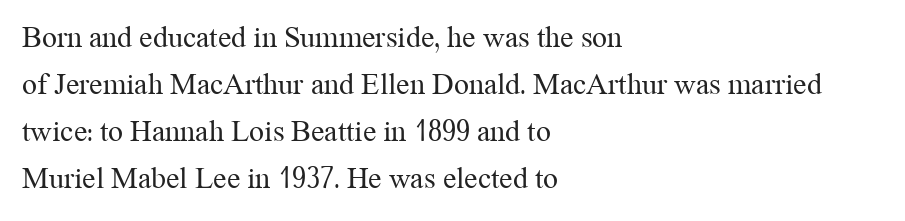
Q: Is the text bold? A: No.
Q: Is the text italic (slanted)? A: No, it is upright.
Q: Is the typeface a serif or a sans-serif typeface? A: Serif.
Q: Is the text underlined? A: No.
Q: How is the paragraph aligned? A: Left-aligned.
Q: Is the spacing between letters normal or unusually wide? A: Normal.
Q: Is the spacing between lines tight, normal or loose? A: Normal.
Q: Width (condensed, normal, or wide)? A: Normal.
Q: Stroke contrast? A: Medium.
Q: x-height? A: Medium.
Q: Monospaced? A: No.
